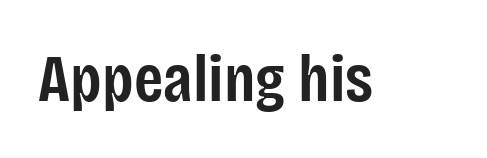
Does extra space separate the letters? No, they use regular spacing. Any mark beneath the type? The region is blank. Character widths vary here, with narrow letters taking less room than wide ones. This is the regular roman posture of the typeface. Are there feet on the stems? There aren't — it's a sans.
